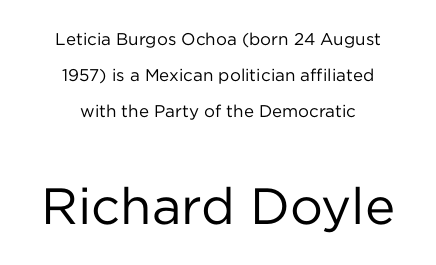
{"serif": "no", "italic": "no", "bold": "no", "weight": "regular", "width": "normal", "stroke_contrast": "low", "x_height": "medium", "monospaced": "no", "underline": "no", "align": "center", "line_spacing": "loose", "line_spacing_ratio": 2.11, "letter_spacing": "normal", "letter_spacing_em": 0.0, "larger_block": "second", "size_ratio": 3.0, "glyph_px": 51}
